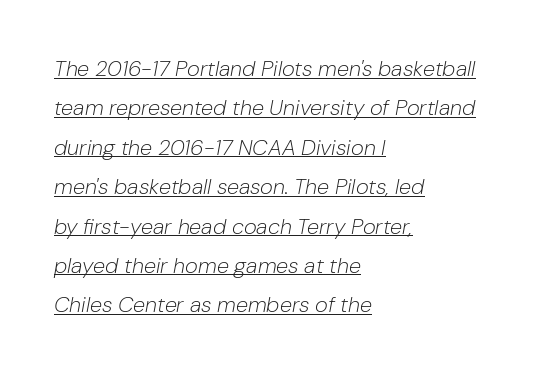
The image shows 22 px text type, italic (leaning right); set left-aligned, line spacing 1.79x, normal letter spacing, underlined.
